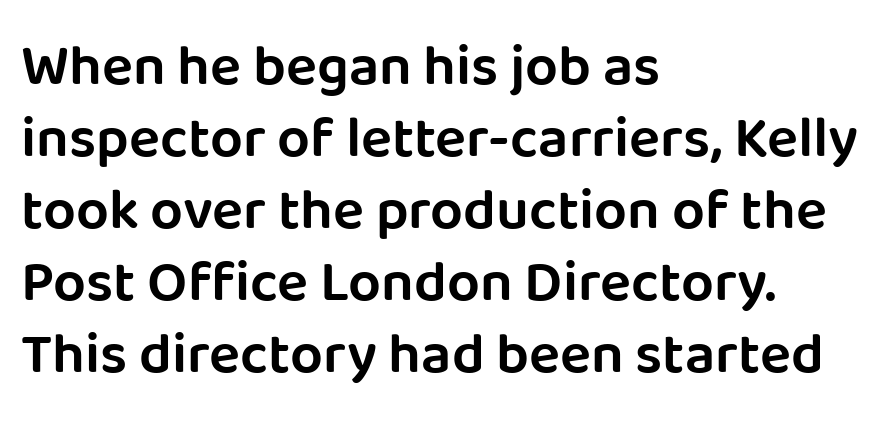
Q: Is the text bold? A: Semi-bold.
Q: Is the text italic (slanted)? A: No, it is upright.
Q: Is the typeface a serif or a sans-serif typeface? A: Sans-serif.
Q: Is the text underlined? A: No.
Q: How is the paragraph aligned? A: Left-aligned.
Q: Is the spacing between letters normal or unusually wide? A: Normal.
Q: Width (condensed, normal, or wide)? A: Normal.
Q: Stroke contrast? A: Low.
Q: x-height? A: Large.
Q: Monospaced? A: No.
